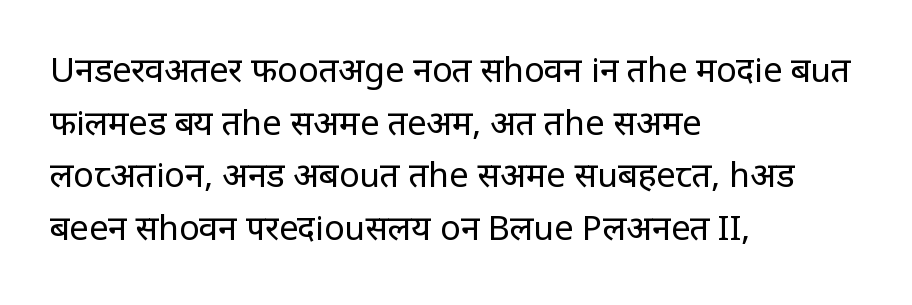
Q: Is the text bold? A: No.
Q: Is the text italic (slanted)? A: No, it is upright.
Q: Is the typeface a serif or a sans-serif typeface? A: Sans-serif.
Q: Is the text underlined? A: No.
Q: How is the paragraph aligned? A: Left-aligned.
Q: Is the spacing between letters normal or unusually wide? A: Normal.
Q: Is the spacing between lines tight, normal or loose? A: Normal.
Q: Width (condensed, normal, or wide)? A: Condensed.
Q: Stroke contrast? A: Low.
Q: x-height? A: Large.
Q: Monospaced? A: No.
